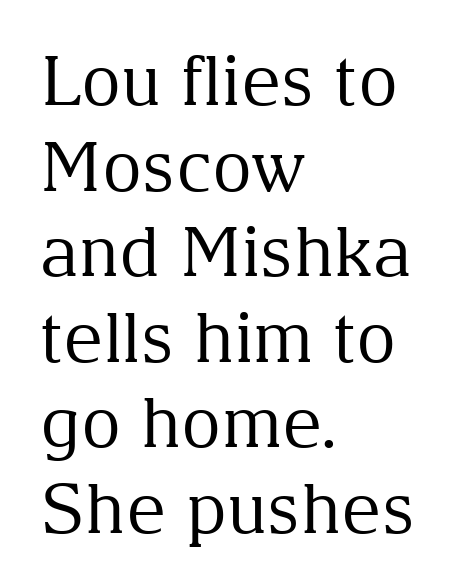
In terms of letterform style, serifs are clearly present. Each stroke keeps to a modest, everyday thickness or less. A classic flush-left, rag-right setting is used for this passage. Between one letter and the next there's only the usual sliver of space. Only glyphs here, with clear space below each row.
